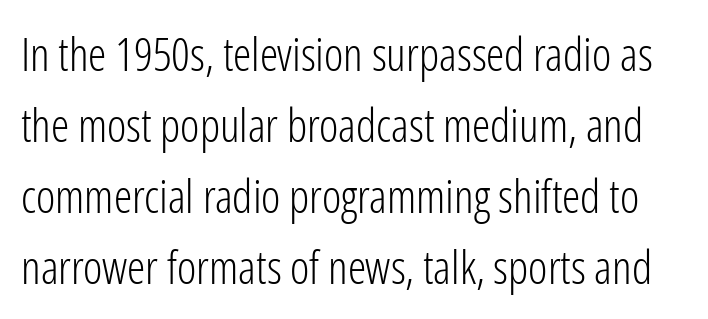
The image shows 46 px light, condensed sans-serif type, upright; set normal line spacing (1.54x), normal letter spacing, not underlined; low stroke contrast and a medium x-height.
